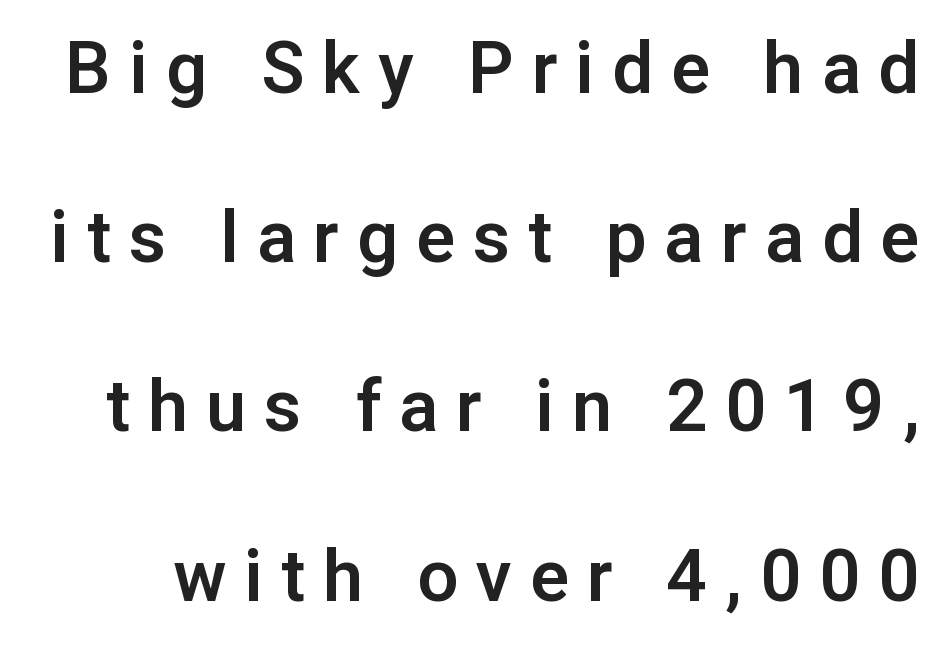
{"serif": "no", "italic": "no", "width": "normal", "stroke_contrast": "low", "x_height": "medium", "monospaced": "no", "underline": "no", "line_spacing": "loose", "line_spacing_ratio": 2.35, "letter_spacing": "wide", "letter_spacing_em": 0.25, "glyph_px": 72}
